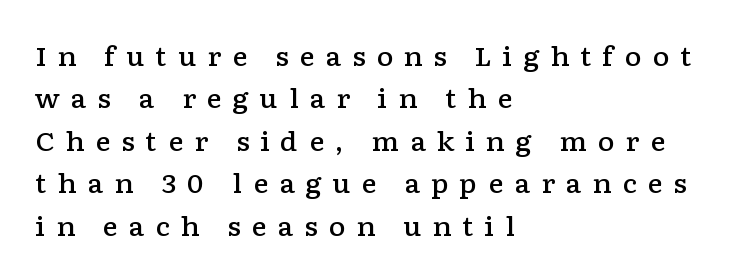
{"italic": "no", "bold": "semi", "underline": "no", "align": "left", "line_spacing": "normal", "line_spacing_ratio": 1.63, "letter_spacing": "wide", "letter_spacing_em": 0.41, "glyph_px": 26}
